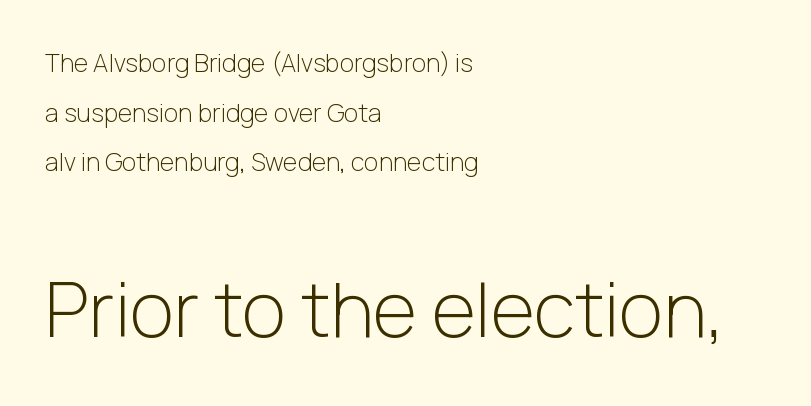
The image shows 76 px light sans-serif type, upright; set left-aligned, loose line spacing (1.99x), normal letter spacing, not underlined; the second (bottom) block is 3.04x larger; low stroke contrast and a medium x-height.
